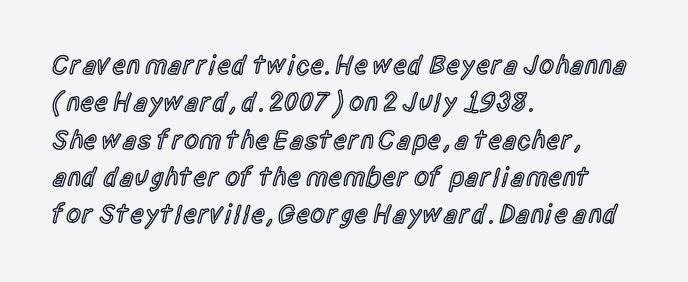
This is moderately heavy type, rendered in semibold. Unmarked baselines from the first word to the last. If you measured baseline to baseline, you'd find a middling distance. Each word holds together tightly as a unit, with standard inter-letter gaps. Teacher's note: observe the even left margin — that is flush-left alignment.
